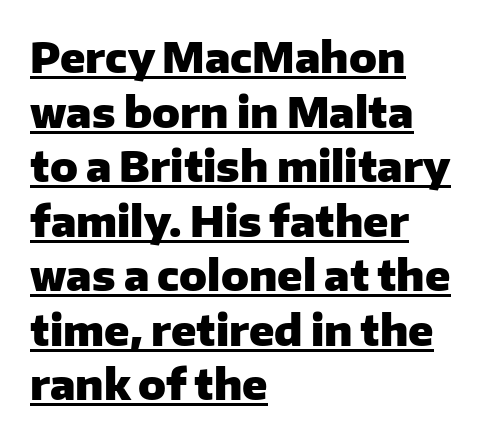
Is there any slant? The stems are plumb. Evenly set lines give the paragraph a standard silhouette. Each line starts at the same left margin while the right side varies. The face used here appears with an underline applied. Each letter keeps its own natural width here, so spacing adapts to shape.
